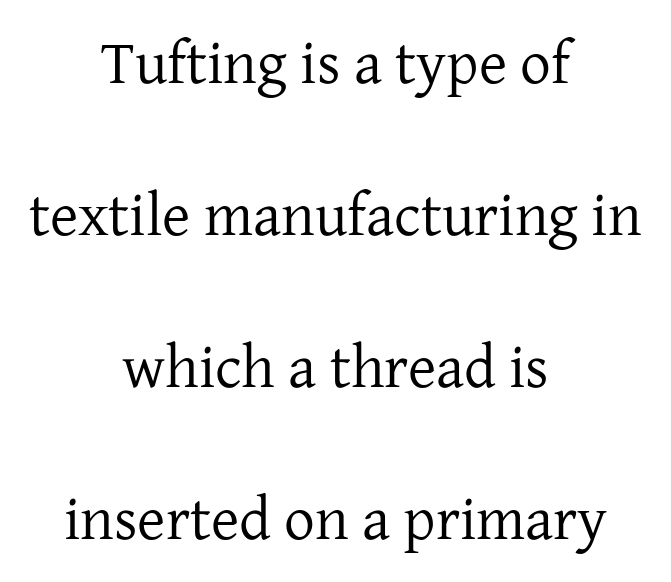
The image shows 61 px regular-weight serif type, upright; set centered, loose line spacing (2.49x), normal letter spacing, not underlined; low stroke contrast and a medium x-height.
